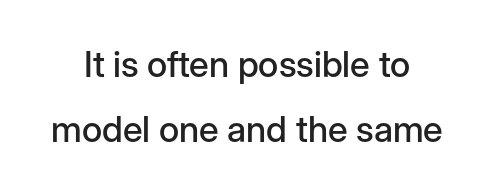
Do the letters lean? They stand straight. A clean baseline with only descenders dipping below it. Unlike a traditional serif, this face leaves its strokes unadorned. Words appear dense and cohesive because spacing is normal. The lines are quadded center.
